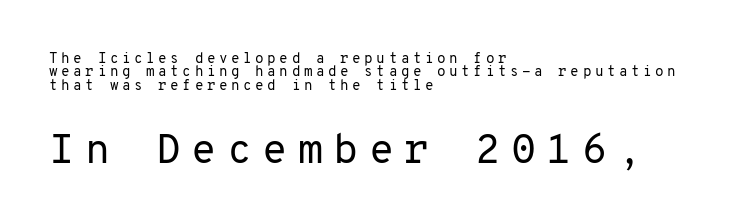
The image shows 41 px regular-weight sans-serif type, upright, monospaced; set left-aligned, tight line spacing (0.95x), unusually wide letter spacing (+0.25 em), not underlined; the second (bottom) block is 2.93x larger; low stroke contrast and a medium x-height.
